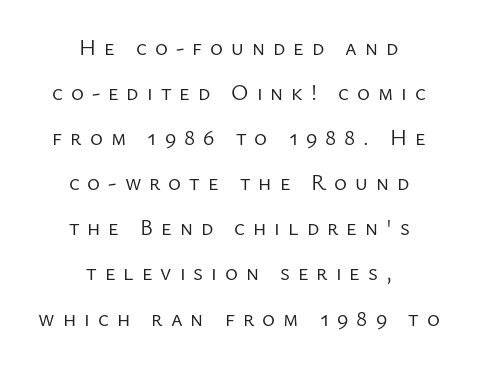
{"italic": "no", "bold": "no", "underline": "no", "align": "center", "line_spacing": "loose", "line_spacing_ratio": 2.05, "letter_spacing": "wide", "letter_spacing_em": 0.36, "glyph_px": 22}
